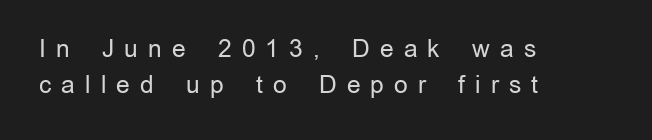
The image shows 24 px text type, upright; set left-aligned, normal line spacing (1.52x), unusually wide letter spacing (+0.42 em), not underlined.
